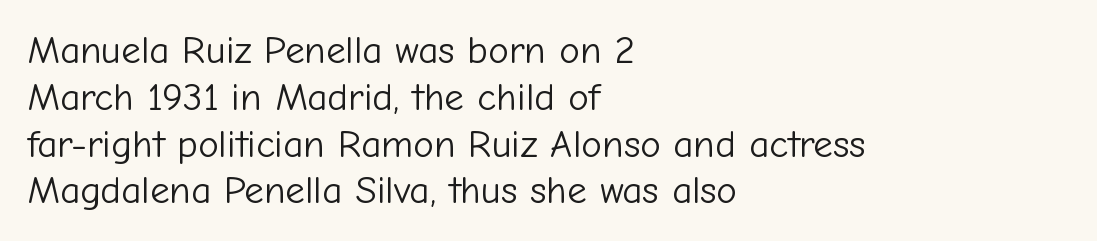
{"serif": "no", "italic": "no", "bold": "no", "weight": "light", "width": "normal", "stroke_contrast": "low", "x_height": "medium", "monospaced": "no", "underline": "no", "align": "left", "line_spacing_ratio": 1.2, "letter_spacing": "normal", "letter_spacing_em": 0.0, "glyph_px": 39}
